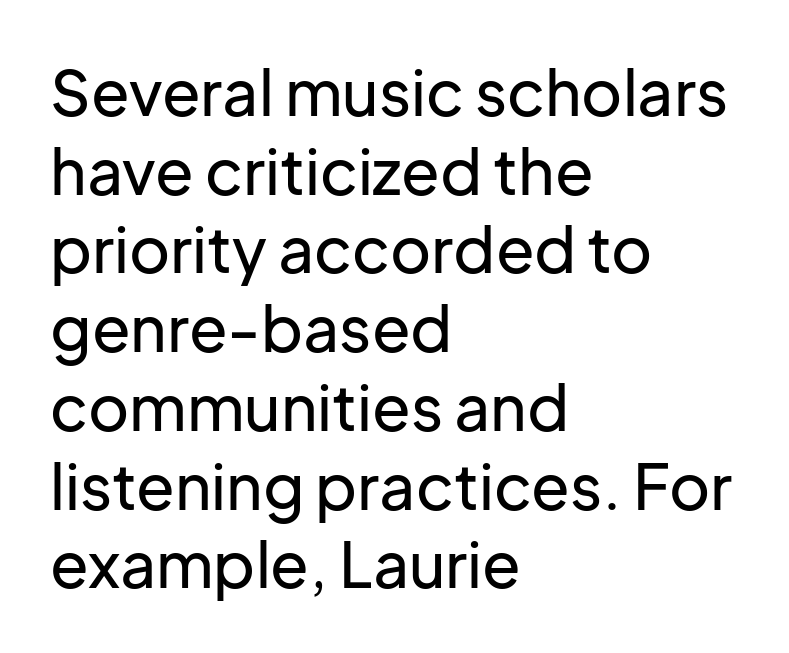
Q: Is the text italic (slanted)? A: No, it is upright.
Q: Is the typeface a serif or a sans-serif typeface? A: Sans-serif.
Q: Is the text underlined? A: No.
Q: How is the paragraph aligned? A: Left-aligned.
Q: Is the spacing between letters normal or unusually wide? A: Normal.
Q: Is the spacing between lines tight, normal or loose? A: Normal.
Q: Width (condensed, normal, or wide)? A: Normal.
Q: Stroke contrast? A: Low.
Q: x-height? A: Medium.
Q: Monospaced? A: No.
